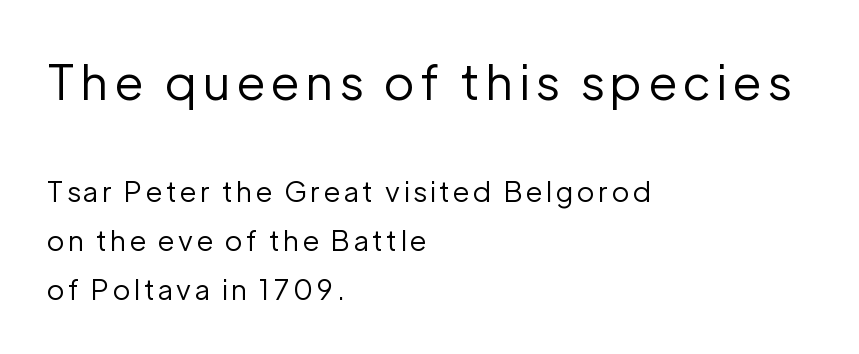
Q: Is the text bold? A: No.
Q: Is the text italic (slanted)? A: No, it is upright.
Q: Is the typeface a serif or a sans-serif typeface? A: Sans-serif.
Q: Is the text underlined? A: No.
Q: How is the paragraph aligned? A: Left-aligned.
Q: Which block of text is set in a larger size, the first (top) or the second (bottom)? A: The first (top) one.
Q: Width (condensed, normal, or wide)? A: Normal.
Q: Stroke contrast? A: Low.
Q: x-height? A: Medium.
Q: Monospaced? A: No.
